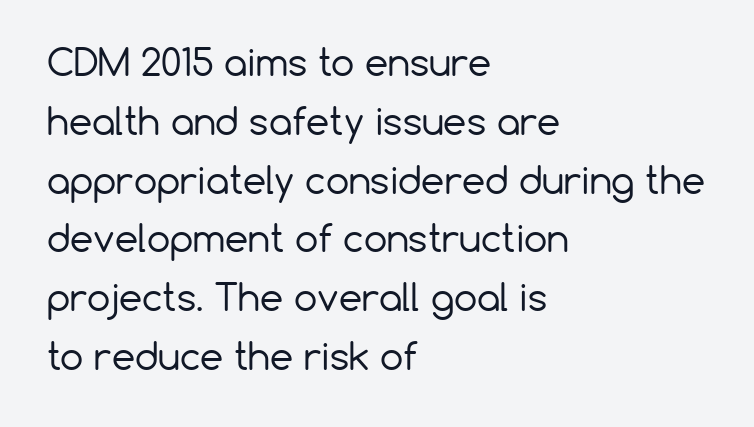
No chunkiness to these letters — they're not bold. Does the type have serifs? No, each stem ends abruptly. How would I describe the line gaps? Plain and ordinary. Teacher's note: observe the even left margin — that is flush-left alignment. The gap between lines stays unmarked.
